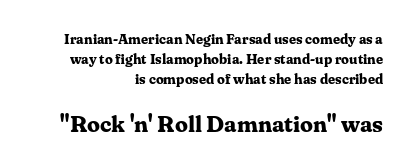
These lines are set flush right with a ragged left edge. Reading top to bottom, the characters get bigger at the block break. Plain, unruled lines of type. Standard letterfit; no display-style spreading of the glyphs. Typesetter's note: full bold, strokes at maximum text heaviness. A typesetter would call this leading conventional body-copy spacing.
